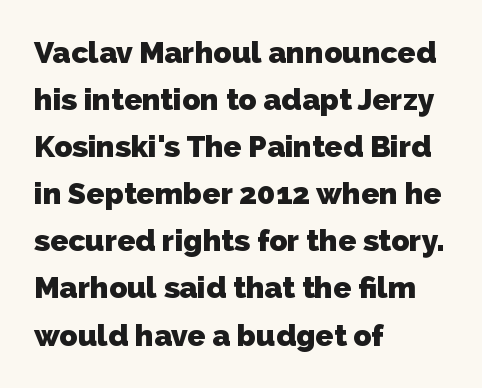
This rendering uses left alignment, leaving the right contour irregular. The type family on display is of the sans-serif kind. The baseline area is clear. Between one letter and the next there's only the usual sliver of space. Reading down the column, the eye jumps a familiar distance to each next line. Summary of weight: heavy, a full bold.
